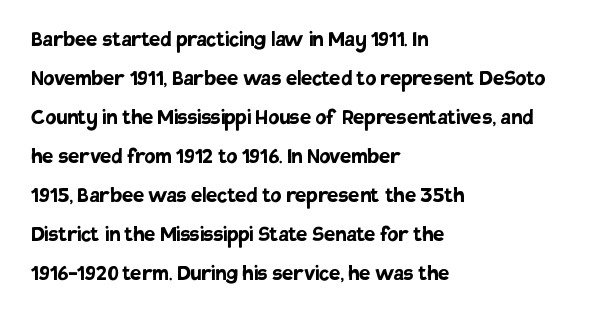
The image shows 25 px bold type, upright; set left-aligned, normal line spacing (1.56x), normal letter spacing, not underlined.
